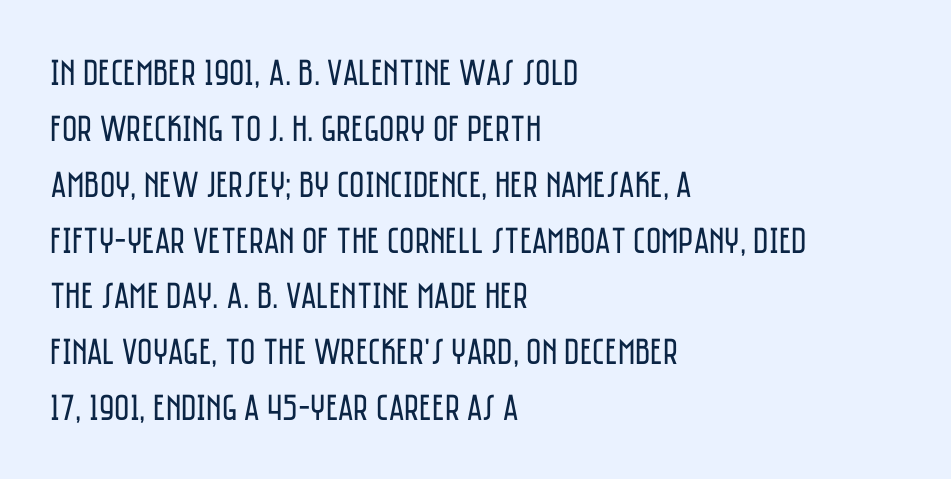
Posture: straight, roman, zero tilt. The words here are not underlined. Is this a fixed-width face? No — the glyphs have proportional, varying widths. These lines are composed in type without serifs.
